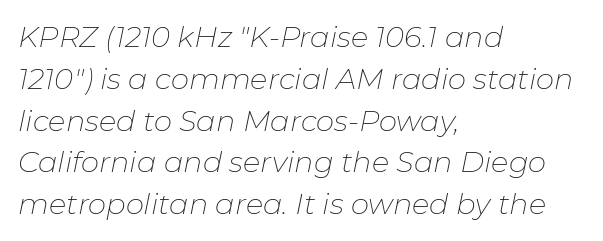
{"italic": "yes", "lean": "right", "slant_degrees": 11, "bold": "no", "weight": "thin", "width": "normal", "stroke_contrast": "low", "x_height": "medium", "monospaced": "no", "underline": "no", "align": "left", "line_spacing": "normal", "line_spacing_ratio": 1.44, "letter_spacing": "normal", "letter_spacing_em": 0.0, "glyph_px": 29}
